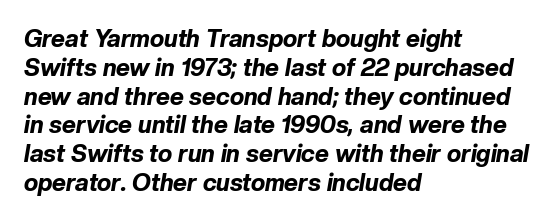
Q: Is the text bold? A: Yes.
Q: Is the text italic (slanted)? A: Yes, it leans right by about 10 degrees.
Q: Is the text underlined? A: No.
Q: How is the paragraph aligned? A: Left-aligned.
Q: Is the spacing between letters normal or unusually wide? A: Normal.
